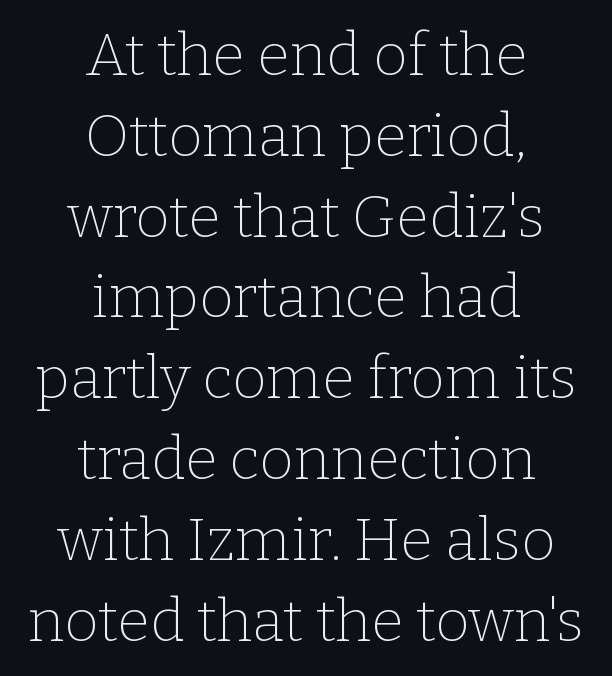
The image shows 59 px thin serif type, upright; set centered, normal line spacing (1.37x), normal letter spacing, not underlined; low stroke contrast and a medium x-height.
